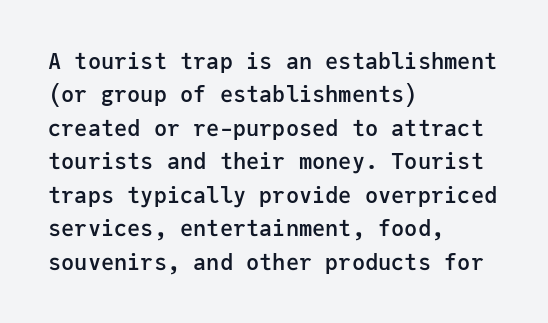
Rows of type keep a routine distance in the vertical direction. Default kerning and tracking; the words read as compact shapes. The font's upright variant was chosen for this text. As a designer I'd log this as weight 600, semibold. The string is rendered with underlining switched off.
